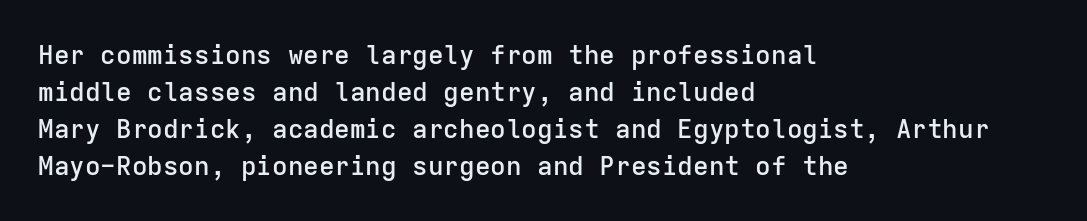
Q: Is the text bold? A: Semi-bold.
Q: Is the text italic (slanted)? A: No, it is upright.
Q: Is the text underlined? A: No.
Q: How is the paragraph aligned? A: Left-aligned.
Q: Is the spacing between letters normal or unusually wide? A: Normal.
Q: Is the spacing between lines tight, normal or loose? A: Normal.
